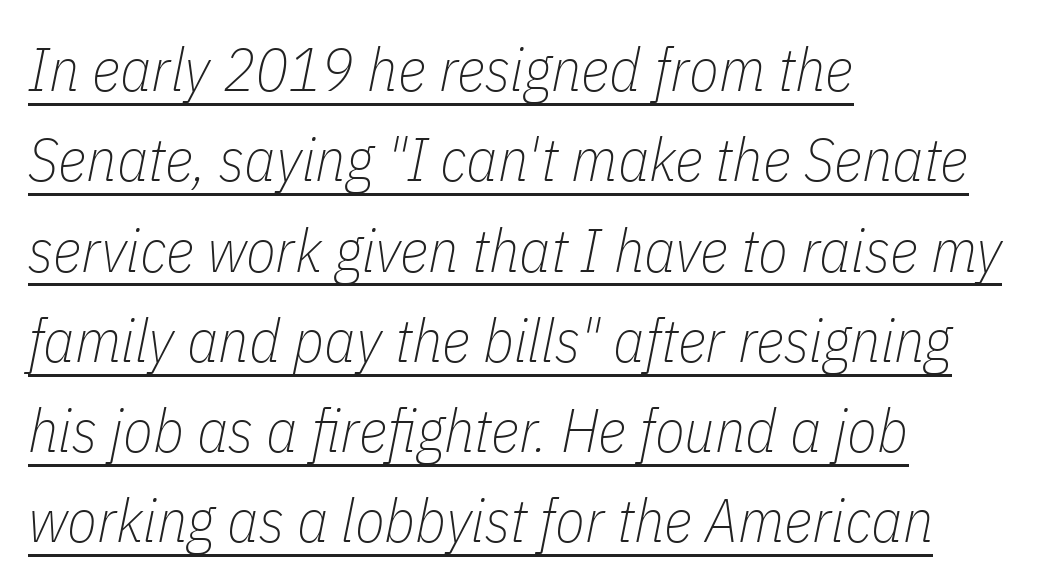
Q: Is the text bold? A: No.
Q: Is the text italic (slanted)? A: Yes, it leans right by about 11 degrees.
Q: Is the text underlined? A: Yes.
Q: How is the paragraph aligned? A: Left-aligned.
Q: Is the spacing between letters normal or unusually wide? A: Normal.
Q: Is the spacing between lines tight, normal or loose? A: Normal.
Q: Width (condensed, normal, or wide)? A: Condensed.
Q: Stroke contrast? A: Low.
Q: x-height? A: Medium.
Q: Monospaced? A: No.
